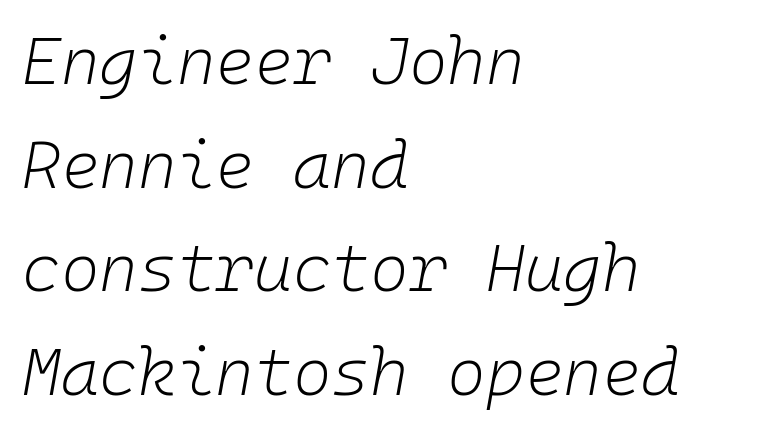
The image shows 66 px light type, italic (leaning right), monospaced; set left-aligned, normal line spacing (1.57x), normal letter spacing, not underlined; low stroke contrast and a medium x-height.
